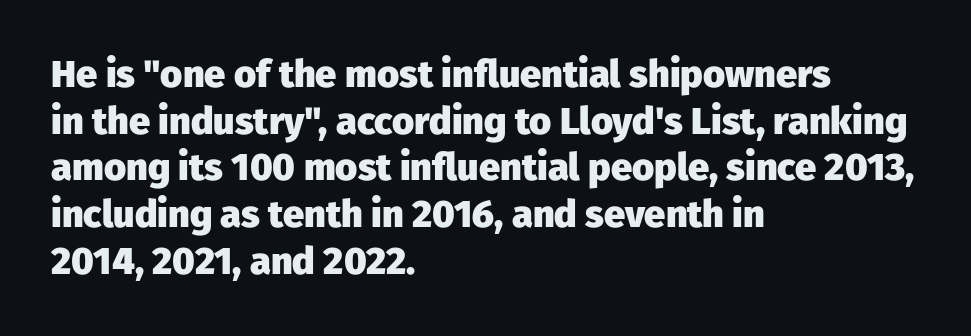
The strip under each line holds only bare page. Letter spacing: default. Examine the stroke ends and you'll find no serifs. Notice how thick the strokes are: this is what a full bold looks like. Upright lettering throughout. Think of a printed novel: that variable character pitch is what you see here.
